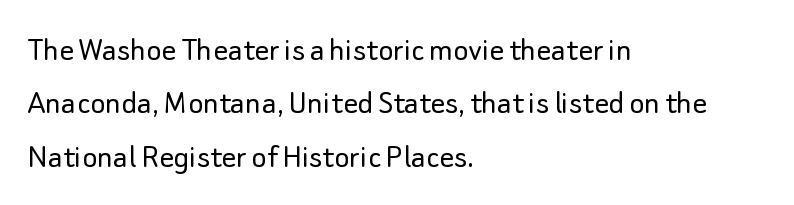
{"serif": "no", "italic": "no", "bold": "no", "weight": "light", "width": "normal", "stroke_contrast": "low", "x_height": "small", "monospaced": "no", "underline": "no", "align": "left", "line_spacing": "normal", "line_spacing_ratio": 1.48, "letter_spacing": "normal", "letter_spacing_em": 0.0, "glyph_px": 36}
